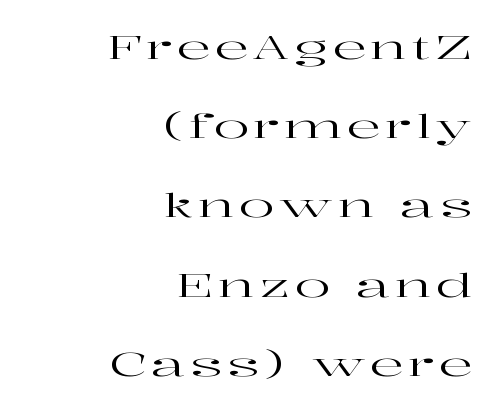
Q: Is the text italic (slanted)? A: No, it is upright.
Q: Is the typeface a serif or a sans-serif typeface? A: Serif.
Q: Is the text underlined? A: No.
Q: How is the paragraph aligned? A: Right-aligned.
Q: Is the spacing between lines tight, normal or loose? A: Loose.
Q: Width (condensed, normal, or wide)? A: Wide.
Q: Stroke contrast? A: High.
Q: x-height? A: Medium.
Q: Monospaced? A: No.
